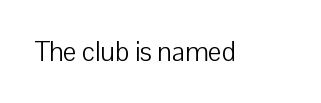
{"italic": "no", "bold": "no", "underline": "no", "letter_spacing": "normal", "letter_spacing_em": 0.0, "glyph_px": 27}
